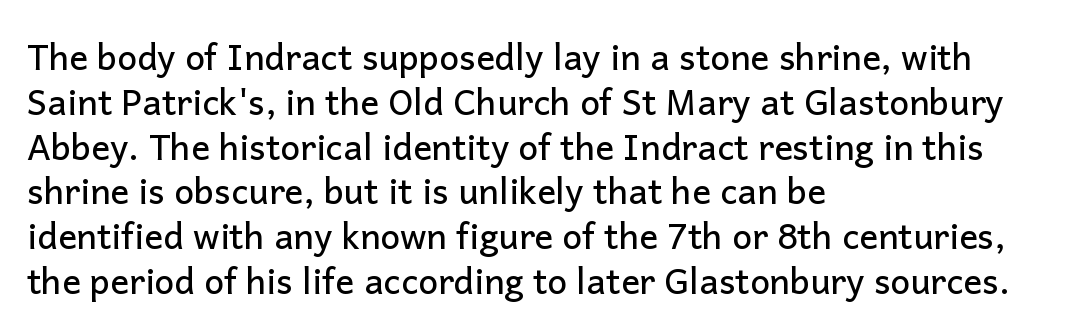
The image shows 35 px sans-serif type, upright; set left-aligned, normal line spacing (1.28x), normal letter spacing, not underlined; low stroke contrast and a medium x-height.
